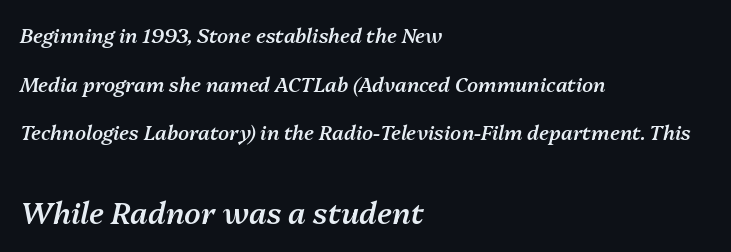
{"italic": "yes", "lean": "right", "slant_degrees": 13, "bold": "semi", "weight": "semibold", "width": "normal", "stroke_contrast": "medium", "x_height": "medium", "monospaced": "no", "underline": "no", "align": "left", "line_spacing": "loose", "line_spacing_ratio": 2.43, "letter_spacing": "normal", "letter_spacing_em": 0.0, "larger_block": "second", "size_ratio": 1.5, "glyph_px": 30}
